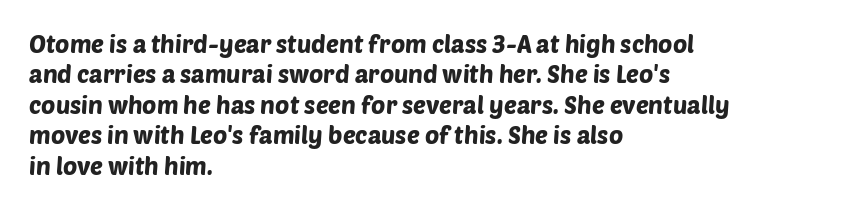
Q: Is the text underlined? A: No.
Q: How is the paragraph aligned? A: Left-aligned.
Q: Is the spacing between letters normal or unusually wide? A: Normal.
Q: Is the spacing between lines tight, normal or loose? A: Normal.
